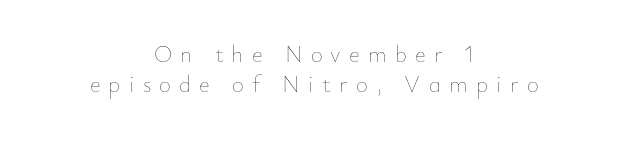
The image shows 23 px text type, upright; set centered, normal line spacing (1.31x), unusually wide letter spacing (+0.36 em), not underlined.
